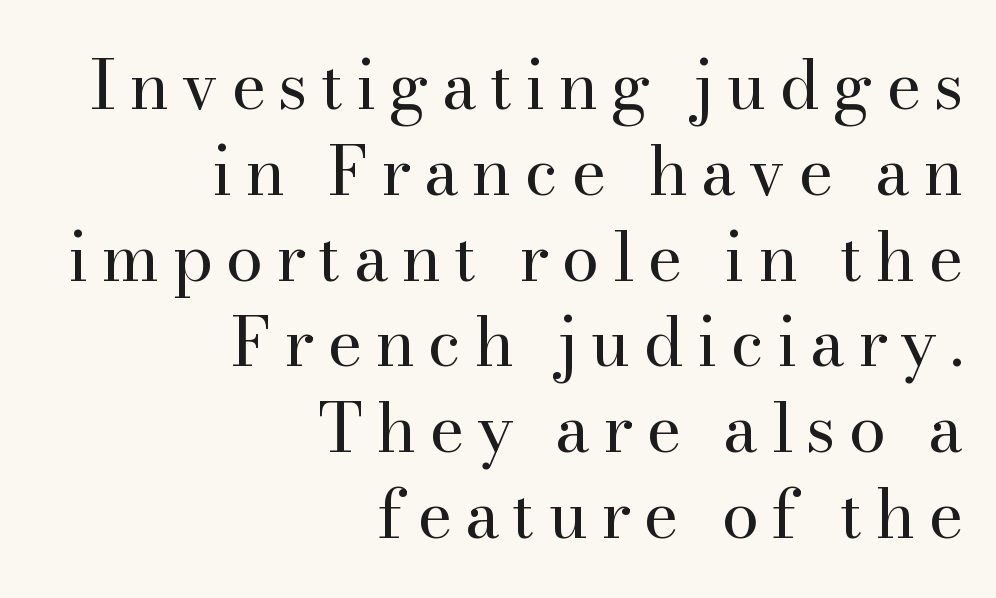
Any mark beneath the type? The region is blank. Heaviness? Minimal to ordinary, like unemphasized prose. In terms of letterform style, serifs are clearly present. Evenly set lines give the paragraph a standard silhouette.
